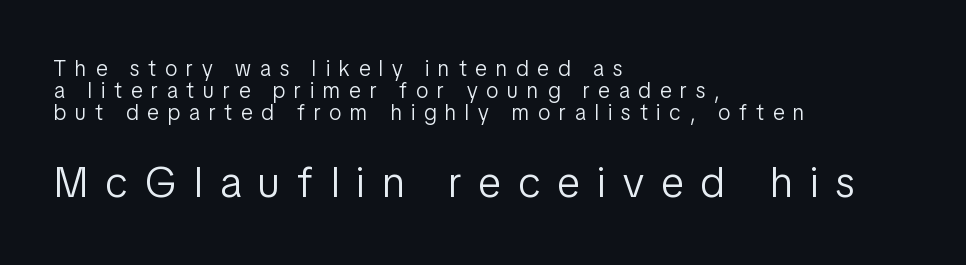
Q: Is the text bold? A: No.
Q: Is the text italic (slanted)? A: No, it is upright.
Q: Is the typeface a serif or a sans-serif typeface? A: Sans-serif.
Q: Is the text underlined? A: No.
Q: How is the paragraph aligned? A: Left-aligned.
Q: Is the spacing between letters normal or unusually wide? A: Unusually wide.
Q: Is the spacing between lines tight, normal or loose? A: Tight.
Q: Which block of text is set in a larger size, the first (top) or the second (bottom)? A: The second (bottom) one.
Q: Width (condensed, normal, or wide)? A: Condensed.
Q: Stroke contrast? A: Low.
Q: x-height? A: Medium.
Q: Monospaced? A: No.
